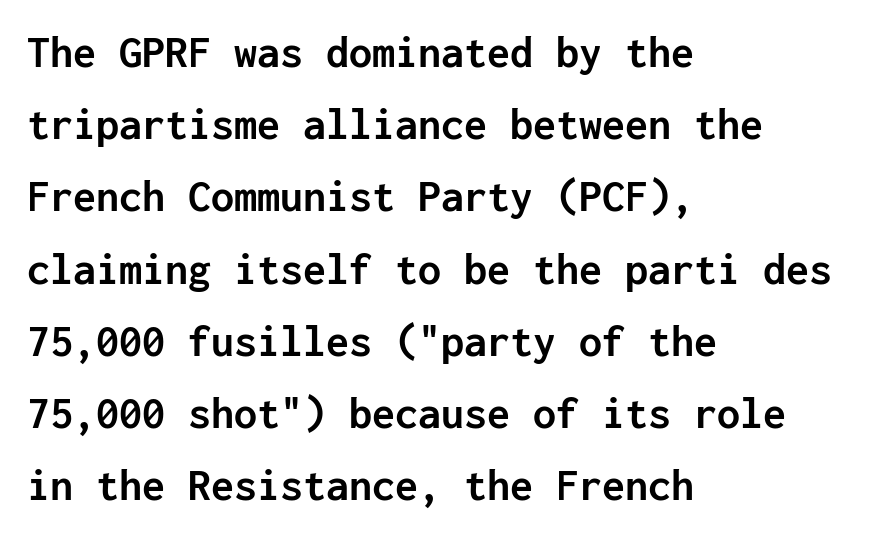
The image shows 46 px semibold sans-serif type, upright, monospaced; set left-aligned, normal line spacing (1.57x), normal letter spacing, not underlined; low stroke contrast and a medium x-height.
